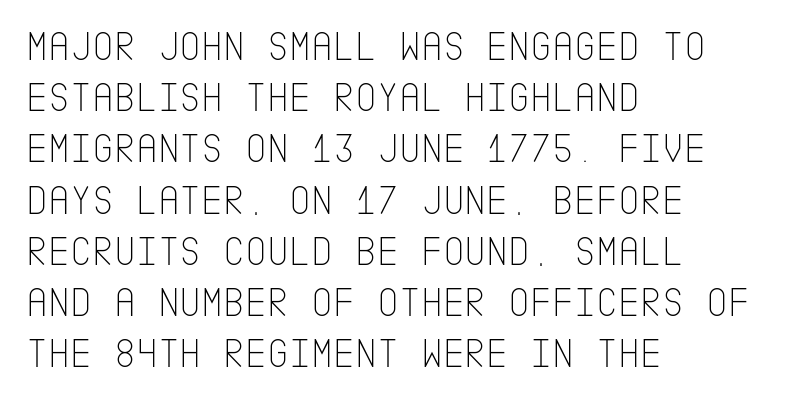
Q: Is the text bold? A: No.
Q: Is the text italic (slanted)? A: No, it is upright.
Q: Is the typeface a serif or a sans-serif typeface? A: Sans-serif.
Q: Is the text underlined? A: No.
Q: How is the paragraph aligned? A: Left-aligned.
Q: Is the spacing between letters normal or unusually wide? A: Normal.
Q: Width (condensed, normal, or wide)? A: Condensed.
Q: Stroke contrast? A: Low.
Q: x-height? A: Large.
